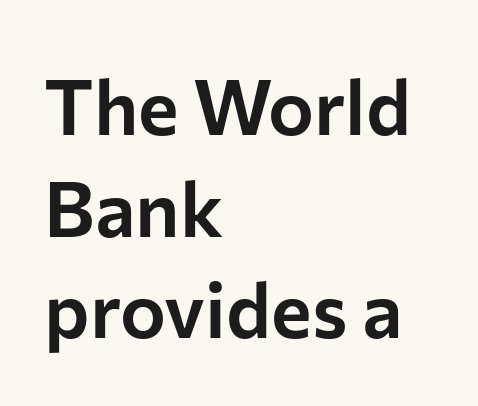
Q: Is the text italic (slanted)? A: No, it is upright.
Q: Is the typeface a serif or a sans-serif typeface? A: Sans-serif.
Q: Is the text underlined? A: No.
Q: How is the paragraph aligned? A: Left-aligned.
Q: Is the spacing between letters normal or unusually wide? A: Normal.
Q: Is the spacing between lines tight, normal or loose? A: Normal.
Q: Width (condensed, normal, or wide)? A: Normal.
Q: Stroke contrast? A: Low.
Q: x-height? A: Medium.
Q: Monospaced? A: No.
